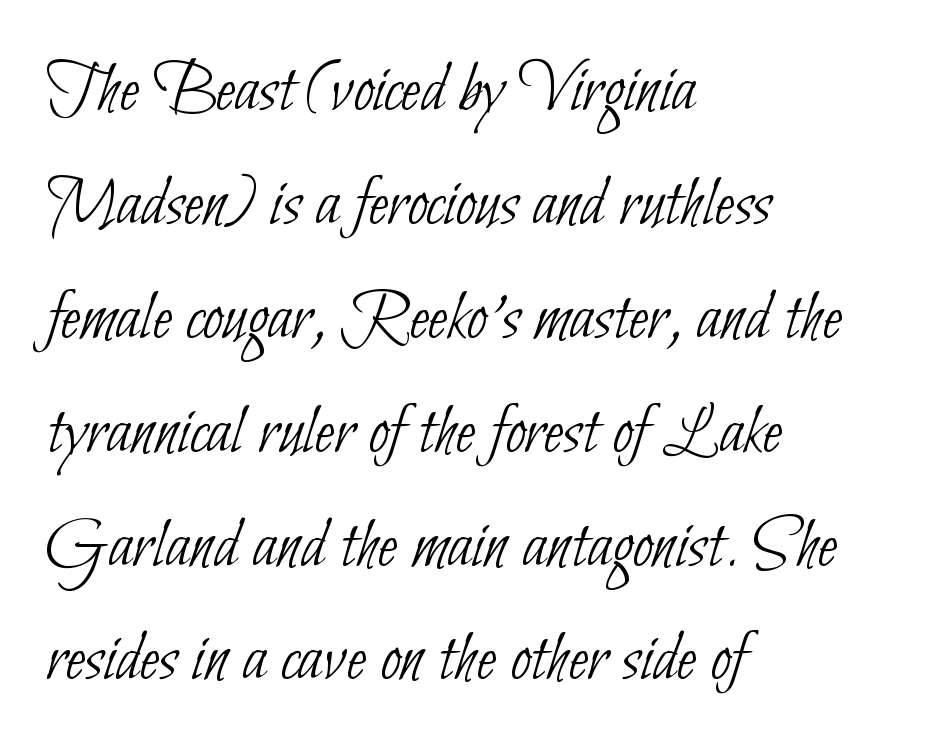
{"serif": "no", "bold": "no", "weight": "thin", "width": "condensed", "stroke_contrast": "low", "x_height": "small", "monospaced": "no", "underline": "no", "align": "left", "line_spacing": "normal", "line_spacing_ratio": 1.56, "letter_spacing": "normal", "letter_spacing_em": 0.0, "glyph_px": 73}
